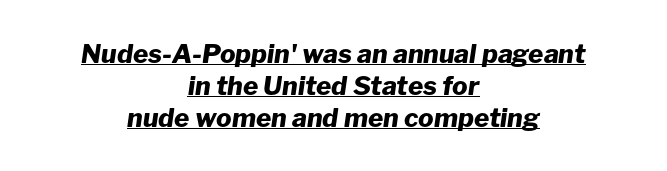
This sample is center-justified, so both line endings float freely. Caption: bold face, heavy strokes. This rendering features underlined lettering. Default kerning and tracking; the words read as compact shapes.
